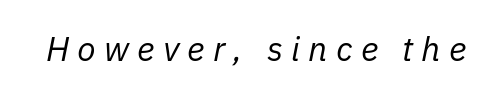
Stroke thickness stays within the range of a standard reading face or lighter. A typesetter would mark this as italic. What stands out about the letter spacing? Its width — letters are far apart. Descender tails drop into unmarked territory. Do the characters align in a grid? No, the font is proportional.
